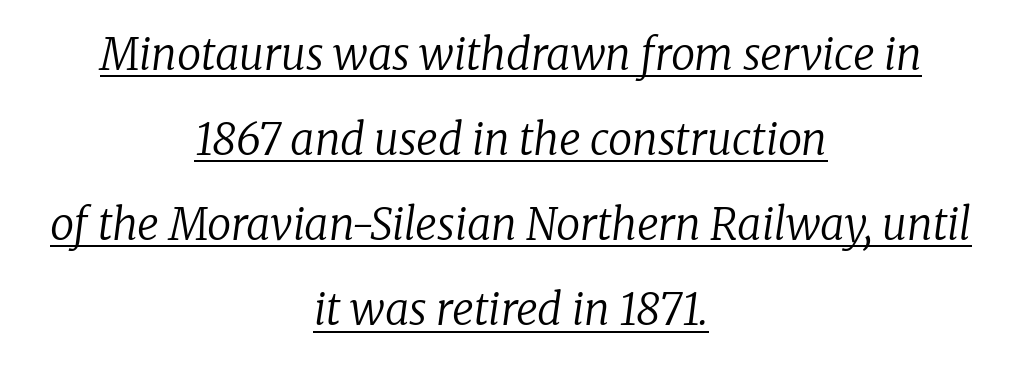
The image shows 43 px regular-weight serif type, italic (leaning right); set centered, loose line spacing (1.98x), normal letter spacing, underlined; low stroke contrast and a medium x-height.
